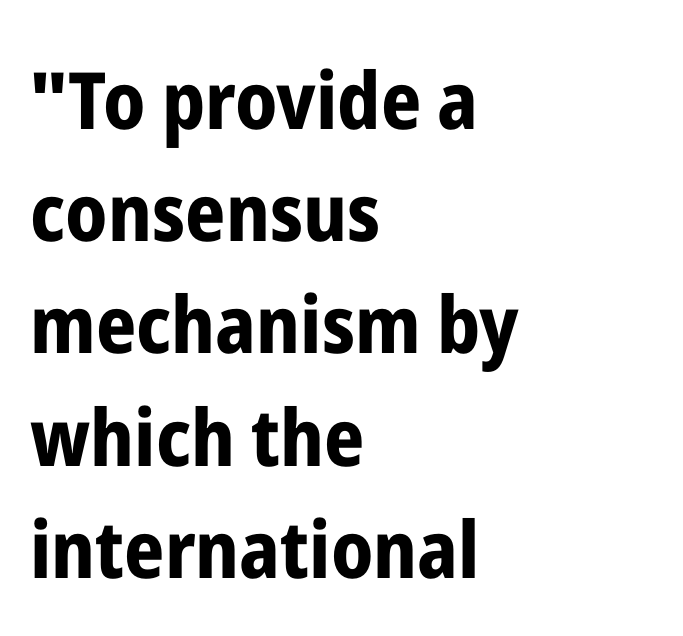
Q: Is the text bold? A: Yes.
Q: Is the text italic (slanted)? A: No, it is upright.
Q: Is the typeface a serif or a sans-serif typeface? A: Sans-serif.
Q: Is the text underlined? A: No.
Q: How is the paragraph aligned? A: Left-aligned.
Q: Is the spacing between letters normal or unusually wide? A: Normal.
Q: Is the spacing between lines tight, normal or loose? A: Normal.
Q: Width (condensed, normal, or wide)? A: Condensed.
Q: Stroke contrast? A: Low.
Q: x-height? A: Medium.
Q: Monospaced? A: No.
